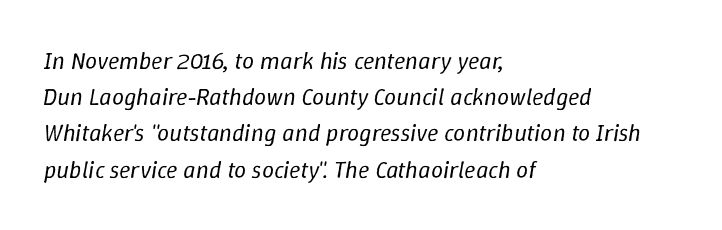
{"italic": "yes", "lean": "right", "slant_degrees": 9, "bold": "no", "underline": "no", "align": "left", "line_spacing": "normal", "line_spacing_ratio": 1.51, "letter_spacing": "normal", "letter_spacing_em": 0.0, "glyph_px": 24}
